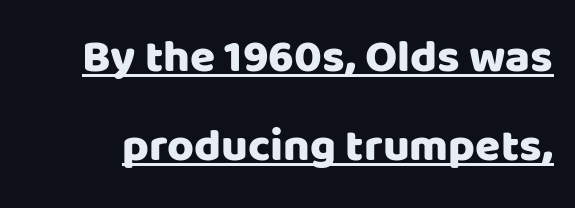
Q: Is the text italic (slanted)? A: No, it is upright.
Q: Is the typeface a serif or a sans-serif typeface? A: Sans-serif.
Q: Is the text underlined? A: Yes.
Q: Is the spacing between letters normal or unusually wide? A: Normal.
Q: Is the spacing between lines tight, normal or loose? A: Loose.
Q: Width (condensed, normal, or wide)? A: Normal.
Q: Stroke contrast? A: Low.
Q: x-height? A: Large.
Q: Monospaced? A: No.
